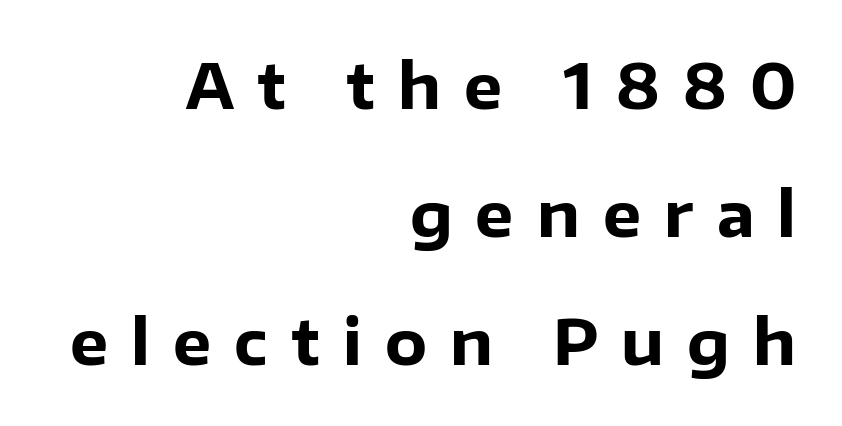
Q: Is the text bold? A: Yes.
Q: Is the text italic (slanted)? A: No, it is upright.
Q: Is the typeface a serif or a sans-serif typeface? A: Sans-serif.
Q: Is the text underlined? A: No.
Q: How is the paragraph aligned? A: Right-aligned.
Q: Is the spacing between letters normal or unusually wide? A: Unusually wide.
Q: Is the spacing between lines tight, normal or loose? A: Loose.
Q: Width (condensed, normal, or wide)? A: Normal.
Q: Stroke contrast? A: Low.
Q: x-height? A: Medium.
Q: Monospaced? A: No.
